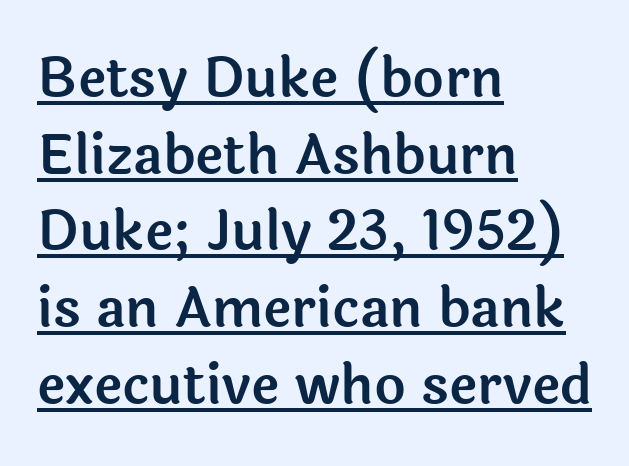
{"serif": "no", "italic": "no", "width": "normal", "x_height": "medium", "monospaced": "no", "underline": "yes", "align": "left", "line_spacing": "normal", "line_spacing_ratio": 1.42, "letter_spacing": "normal", "letter_spacing_em": 0.0, "glyph_px": 54}
